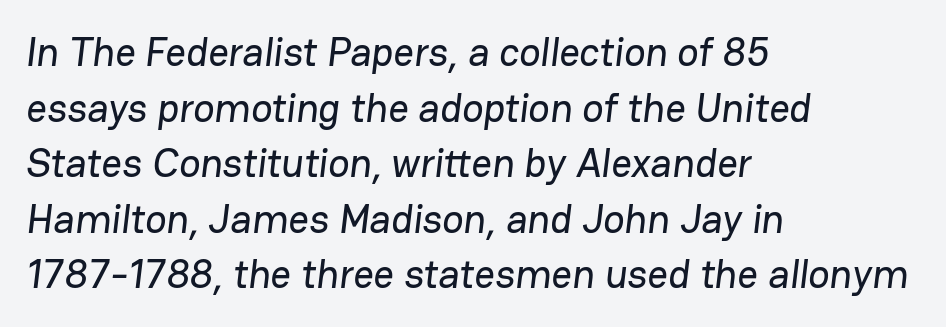
{"serif": "no", "width": "normal", "stroke_contrast": "low", "x_height": "medium", "monospaced": "no", "underline": "no", "align": "left", "line_spacing": "normal", "line_spacing_ratio": 1.39, "letter_spacing": "normal", "letter_spacing_em": 0.0, "glyph_px": 40}
